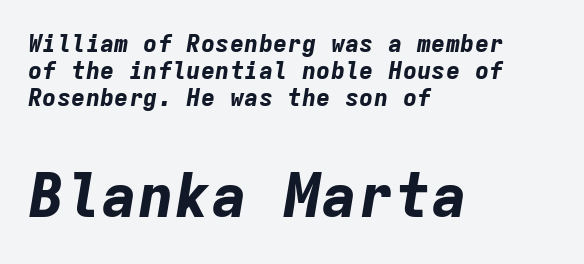
The image shows 61 px bold type, italic (leaning right), monospaced; set left-aligned, tight line spacing (1.13x), normal letter spacing, not underlined; the second (bottom) block is 2.54x larger; low stroke contrast and a medium x-height.
